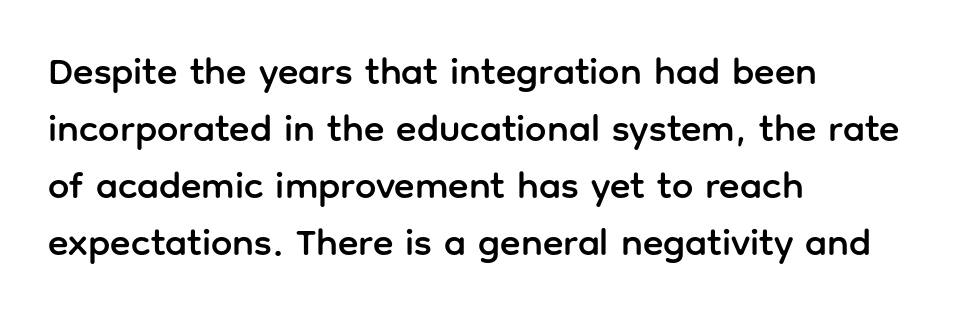
Here the designer chose a conventional face with non-uniform glyph widths. The text block is weighted toward the left margin, trailing off unevenly rightward. Each word holds together tightly as a unit, with standard inter-letter gaps. In terms of leading, this rendering sits right in the middle. No word sits above an underline.
